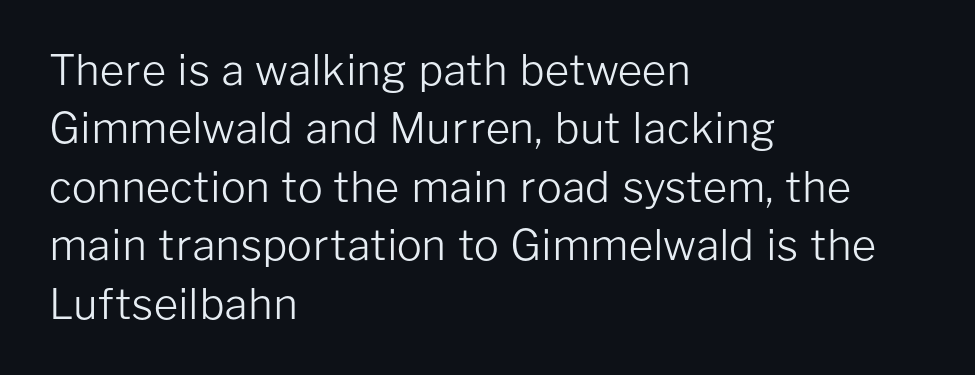
Q: Is the text bold? A: No.
Q: Is the text italic (slanted)? A: No, it is upright.
Q: Is the typeface a serif or a sans-serif typeface? A: Sans-serif.
Q: Is the text underlined? A: No.
Q: How is the paragraph aligned? A: Left-aligned.
Q: Is the spacing between letters normal or unusually wide? A: Normal.
Q: Is the spacing between lines tight, normal or loose? A: Normal.
Q: Width (condensed, normal, or wide)? A: Normal.
Q: Stroke contrast? A: Low.
Q: x-height? A: Medium.
Q: Monospaced? A: No.
